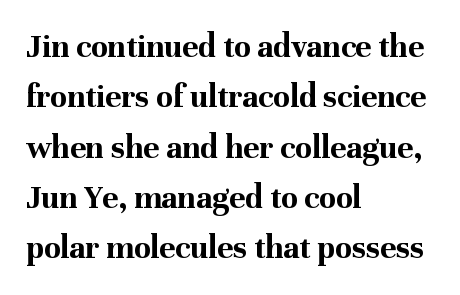
The image shows 34 px bold serif type, upright; set left-aligned, normal line spacing (1.48x), normal letter spacing, not underlined; medium stroke contrast and a medium x-height.
